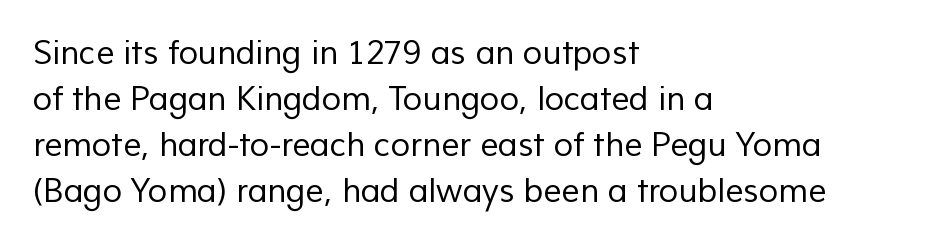
{"serif": "no", "bold": "no", "weight": "regular", "width": "normal", "stroke_contrast": "low", "x_height": "medium", "monospaced": "no", "underline": "no", "align": "left", "line_spacing": "normal", "line_spacing_ratio": 1.44, "letter_spacing": "normal", "letter_spacing_em": 0.0, "glyph_px": 32}
